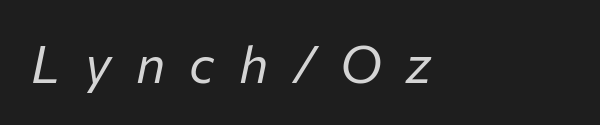
Stems here are at most as thick as an everyday book face. Just letters on the line, the space beneath them empty. Italic: yes, the glyphs are oblique. How are the letters spaced? Widely, with obvious added tracking. Here the designer chose a conventional face with non-uniform glyph widths. Caption: multi-line text, flush left, ragged right.
